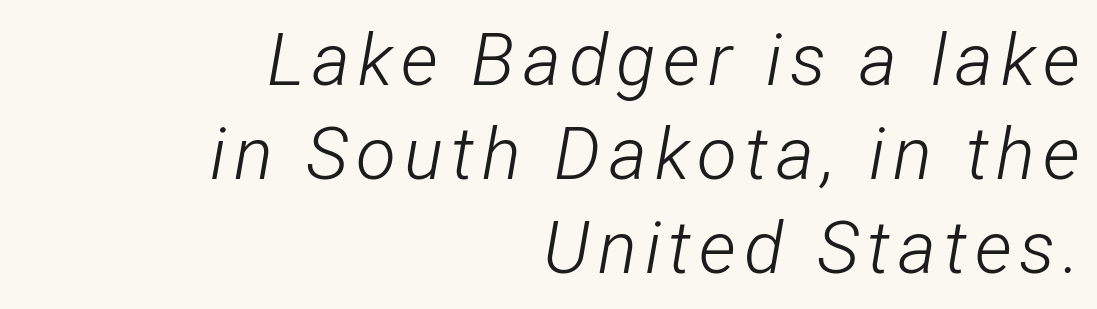
{"italic": "yes", "lean": "right", "slant_degrees": 12, "bold": "no", "weight": "light", "width": "condensed", "stroke_contrast": "low", "x_height": "medium", "monospaced": "no", "underline": "no", "align": "right", "line_spacing": "normal", "line_spacing_ratio": 1.29, "glyph_px": 73}
